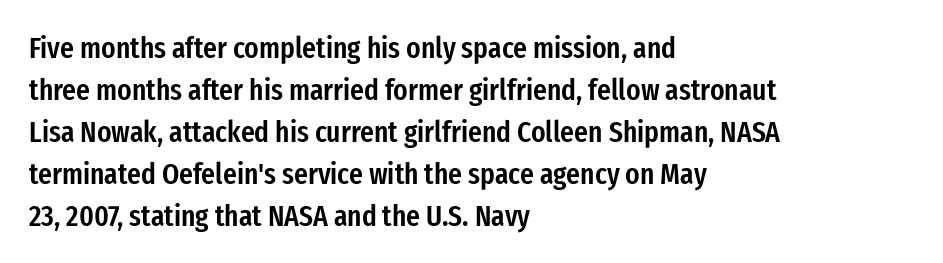
This sample is left-justified, so line endings fall wherever the words run out. Every stem runs plumb, perpendicular to the baseline. The zone under the glyphs is completely vacant. Caption: standard tracking, unaltered. Every letter is mildly thick-stroked: semibold rather than bold. The passage shown is typed in a proportional face where columns would drift.
